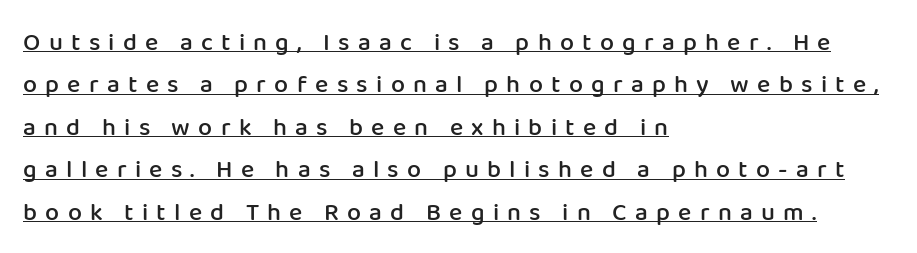
The image shows 25 px text type, upright; set left-aligned, normal line spacing (1.7x), unusually wide letter spacing (+0.33 em), underlined.
